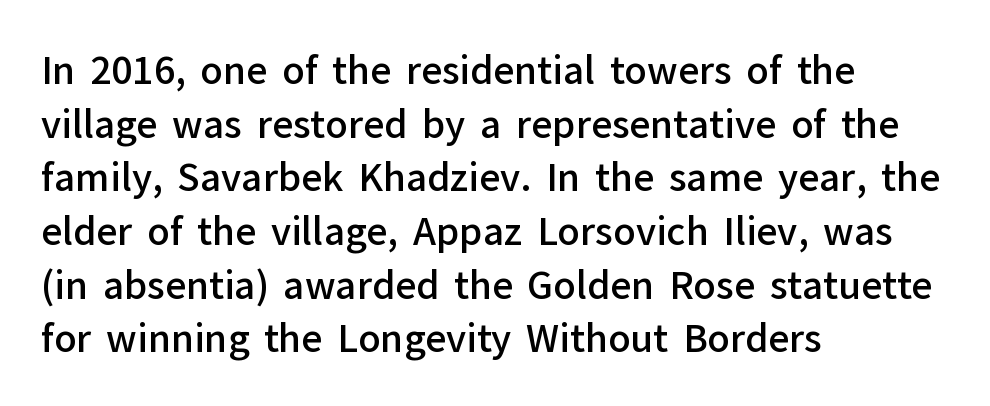
{"serif": "no", "italic": "no", "bold": "semi", "weight": "semibold", "width": "normal", "stroke_contrast": "low", "x_height": "medium", "monospaced": "no", "underline": "no", "align": "left", "line_spacing": "normal", "line_spacing_ratio": 1.45, "letter_spacing": "normal", "letter_spacing_em": 0.0, "glyph_px": 37}
